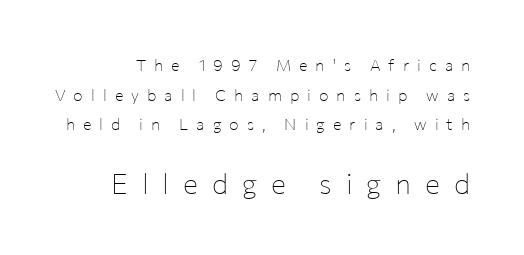
The image shows 28 px thin sans-serif type, upright; set line spacing 1.85x, unusually wide letter spacing (+0.5 em), not underlined; the second (bottom) block is 1.75x larger; low stroke contrast and a medium x-height.
